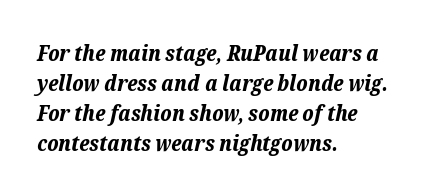
Q: Is the text bold? A: Yes.
Q: Is the text italic (slanted)? A: Yes, it leans right by about 12 degrees.
Q: Is the text underlined? A: No.
Q: How is the paragraph aligned? A: Left-aligned.
Q: Is the spacing between letters normal or unusually wide? A: Normal.
Q: Is the spacing between lines tight, normal or loose? A: Normal.
